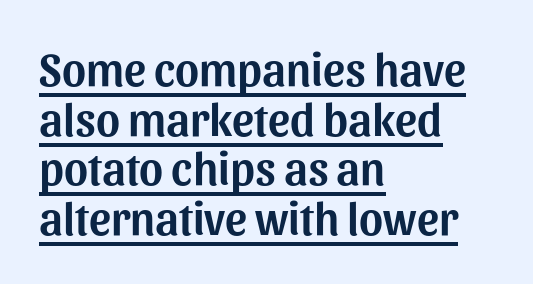
Each line starts at the same left margin while the right side varies. The rendering uses natural spacing where letterforms have individual widths. How are the letters spaced? Ordinarily, with no added tracking. Is there an underline? Yes — a line sits under the letters. The specimen reads as upright at a glance. The characters display no serif detailing; their extremities are plain.
